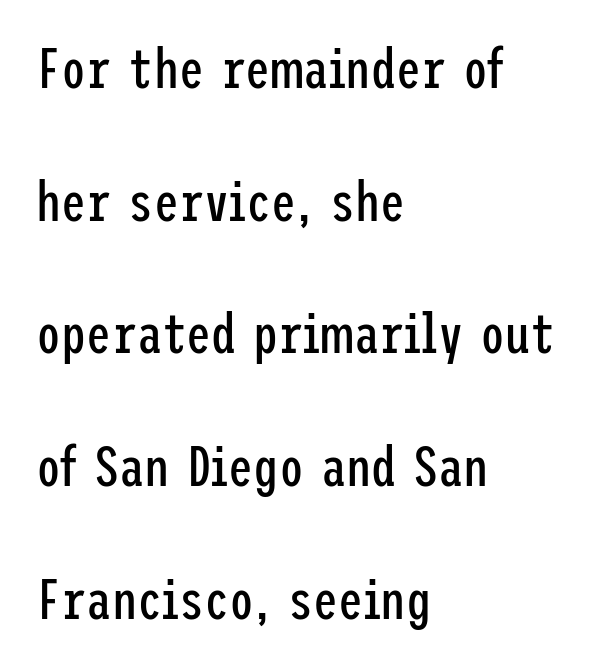
{"serif": "no", "italic": "no", "bold": "no", "weight": "regular", "width": "condensed", "stroke_contrast": "low", "x_height": "medium", "underline": "no", "align": "left", "line_spacing": "loose", "line_spacing_ratio": 2.37, "letter_spacing": "normal", "letter_spacing_em": 0.0, "glyph_px": 56}
